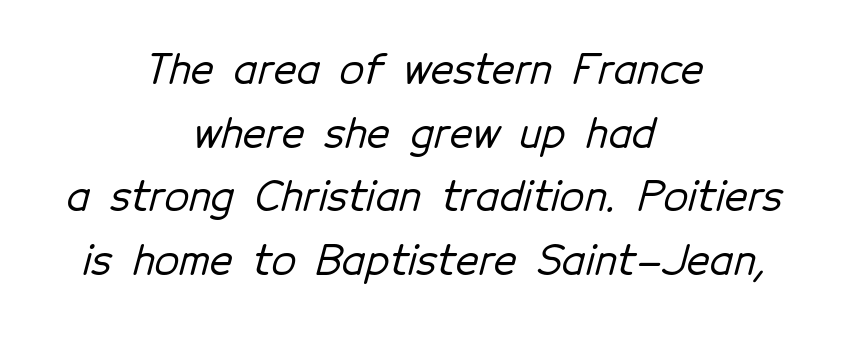
Reading down the column, the eye jumps a familiar distance to each next line. These lines are rendered in a variable-pitch font. Does extra space separate the letters? No, they use regular spacing. Visually the block forms a symmetrical silhouette, jagged on both flanks. Beneath every word, the page is bare. You can tell from the bare stems that sans-serif type was used.
